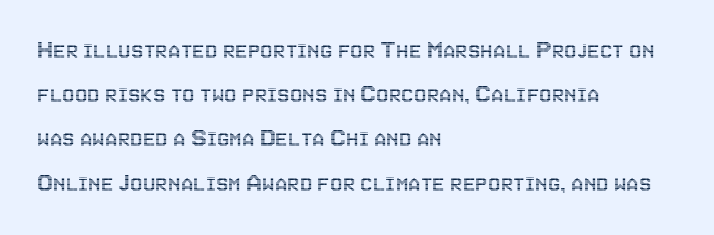
Does the leading feel generous? No, just average. Line beginnings align vertically; line endings do not. When letters stand straight like this, we call the style roman or upright. Is this a fixed-width face? No — the glyphs have proportional, varying widths.
